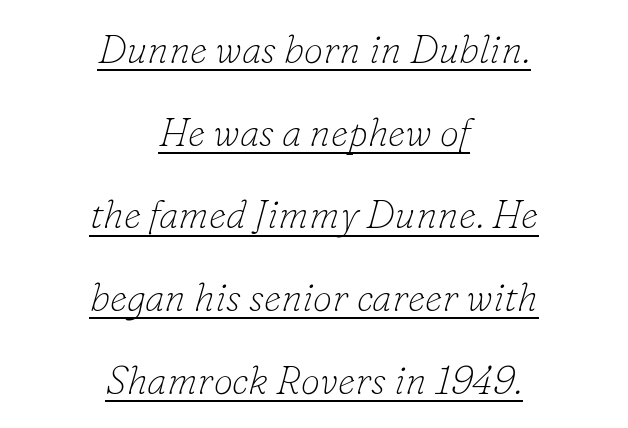
Q: Is the text bold? A: No.
Q: Is the text italic (slanted)? A: Yes, it leans right by about 16 degrees.
Q: Is the typeface a serif or a sans-serif typeface? A: Serif.
Q: Is the text underlined? A: Yes.
Q: How is the paragraph aligned? A: Centered.
Q: Is the spacing between letters normal or unusually wide? A: Normal.
Q: Is the spacing between lines tight, normal or loose? A: Loose.
Q: Width (condensed, normal, or wide)? A: Normal.
Q: Stroke contrast? A: Low.
Q: x-height? A: Small.
Q: Monospaced? A: No.
